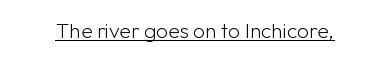
The image shows 21 px text type, upright; set normal letter spacing, underlined.
